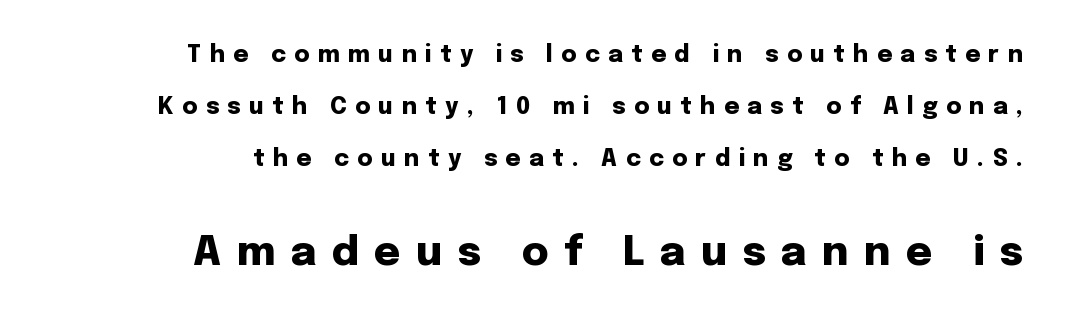
Just letters on the line, the space beneath them empty. The rendering uses a large line-height, opening up the rows. The face used here is rendered with a markedly widened letterfit. The later block is typeset at a bigger size than the earlier block. Looks like regular typesetting: each glyph gets only the width it needs.
